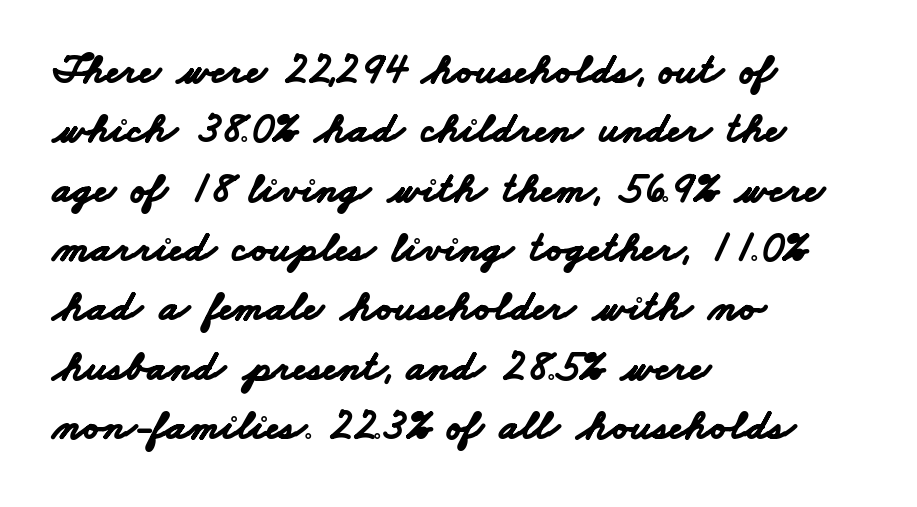
Horizontally, the lines are justified to the leading edge only. There is no visible air inserted between adjacent glyphs. Each row of text sits above clean, open space. Serif or sans? Sans — the stroke terminals are bare. Thick stems and heavy bowls — unmistakably bold. Summary of vertical rhythm: regular, with standard interline spacing.
